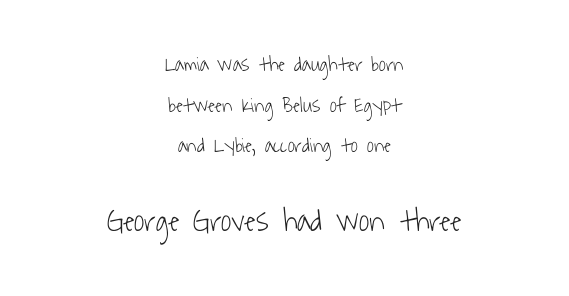
Q: Is the text bold? A: No.
Q: Is the typeface a serif or a sans-serif typeface? A: Sans-serif.
Q: Is the text underlined? A: No.
Q: How is the paragraph aligned? A: Centered.
Q: Is the spacing between letters normal or unusually wide? A: Normal.
Q: Is the spacing between lines tight, normal or loose? A: Loose.
Q: Which block of text is set in a larger size, the first (top) or the second (bottom)? A: The second (bottom) one.
Q: Width (condensed, normal, or wide)? A: Condensed.
Q: Stroke contrast? A: Low.
Q: x-height? A: Medium.
Q: Monospaced? A: No.
